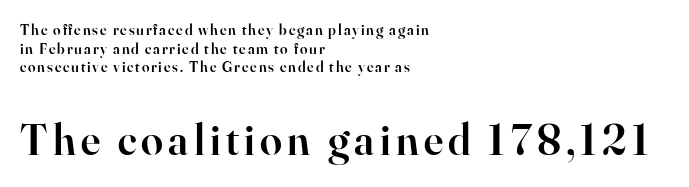
Descenders hang freely into open space. The font is running at a semibold setting, under full bold. The letters stand straight up with perfectly vertical stems. The passage shown is typed in a proportional face where columns would drift. The compositor pushed each line to the left boundary. Note: serifs present on the glyphs.
